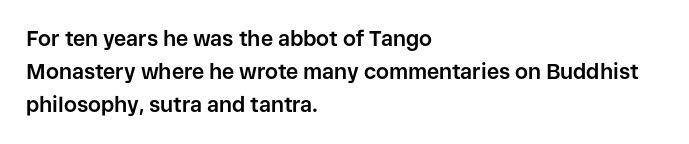
The image shows 21 px bold type, upright; set left-aligned, normal line spacing (1.56x), normal letter spacing, not underlined.
